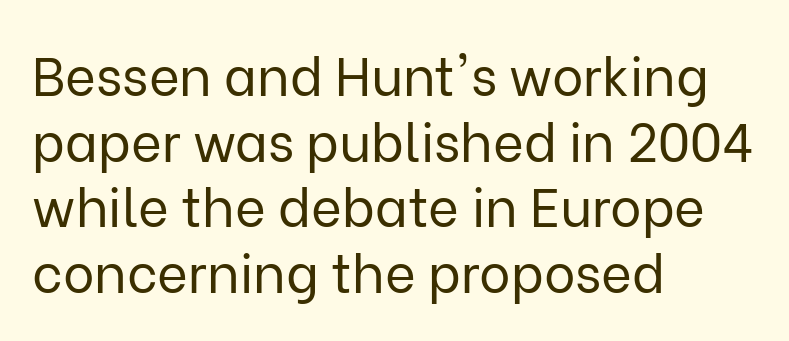
{"serif": "no", "italic": "no", "bold": "no", "weight": "regular", "width": "normal", "stroke_contrast": "low", "x_height": "medium", "monospaced": "no", "underline": "no", "align": "left", "line_spacing_ratio": 1.24, "letter_spacing": "normal", "letter_spacing_em": 0.0, "glyph_px": 53}
